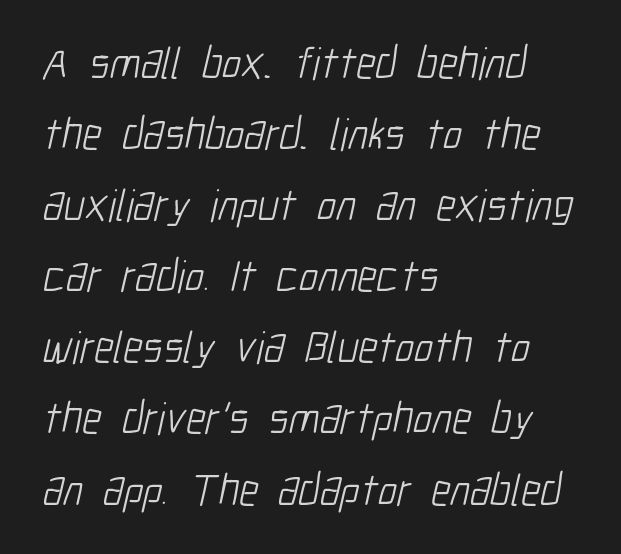
Descender tails drop into unmarked territory. Every row of glyphs begins at an identical x-position on the left. This sample uses a sans-serif face. These lines sit exactly where default settings would place them. The typesetting does not lean heavy: it is not bold. The tracking reads as untouched default to a designer's eye.
